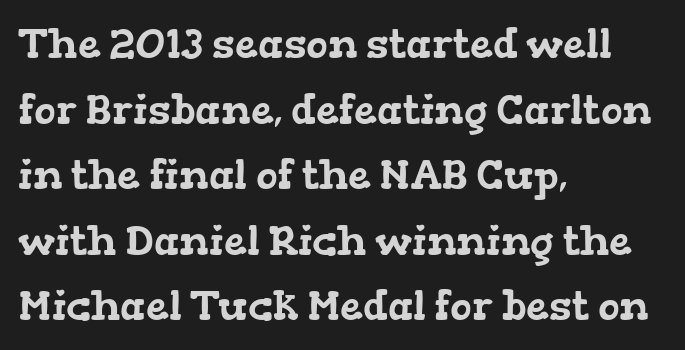
Are there feet on the stems? There are — it's a serif. The glyphs are unaccompanied by any horizontal stroke below them. The gaps between neighbouring characters are ordinary and unremarkable. Left-aligned paragraph, ragged on the right. These lines are rendered in a variable-pitch font.
